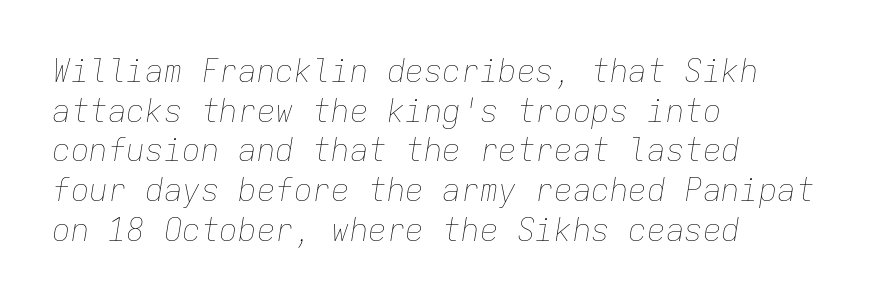
The image shows 31 px thin type, italic (leaning right), monospaced; set left-aligned, normal line spacing (1.28x), normal letter spacing, not underlined; low stroke contrast and a medium x-height.
